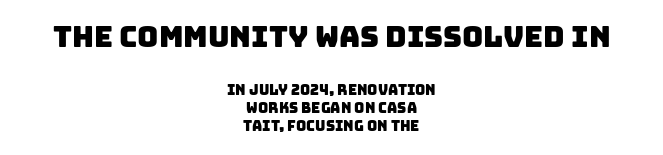
The image shows 29 px sans-serif type; set centered, normal line spacing (1.27x), normal letter spacing, not underlined; the first (top) block is 2.07x larger; low stroke contrast and a large x-height.
